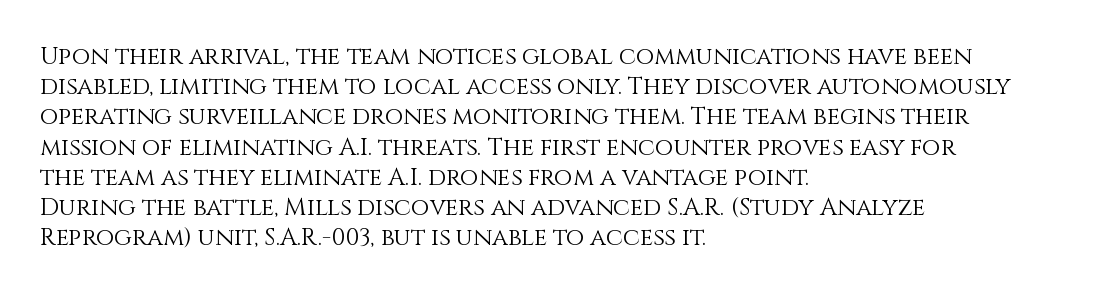
The weight would be labelled regular, book, light, or lighter still. Every stem runs plumb, perpendicular to the baseline. Descender tails drop into unmarked territory. One glance says typical: line gaps are just what's usual.
